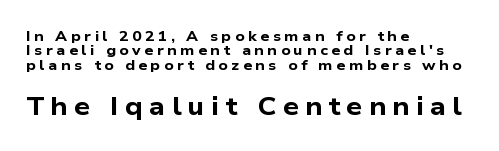
{"bold": "yes", "underline": "no", "align": "left", "line_spacing": "tight", "line_spacing_ratio": 1.03, "letter_spacing": "wide", "letter_spacing_em": 0.25, "larger_block": "second", "size_ratio": 1.79, "glyph_px": 25}
